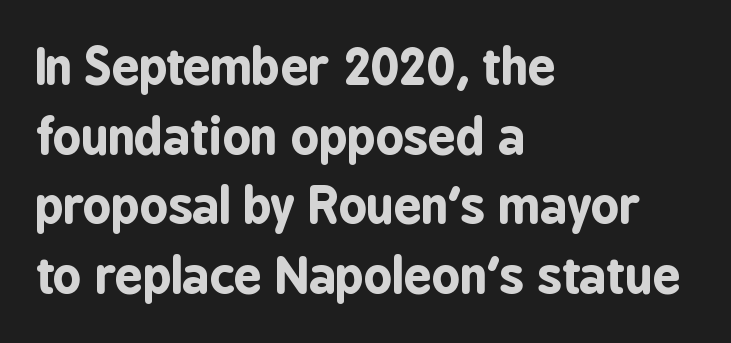
In terms of weight, the rendering is a true, heavy bold. Unlike italic type, these characters show no tilt at all. Typeset ragged right — the left edge is the straight one. The strip under each line holds only bare page. The glyphs in this specimen are sans serif.
